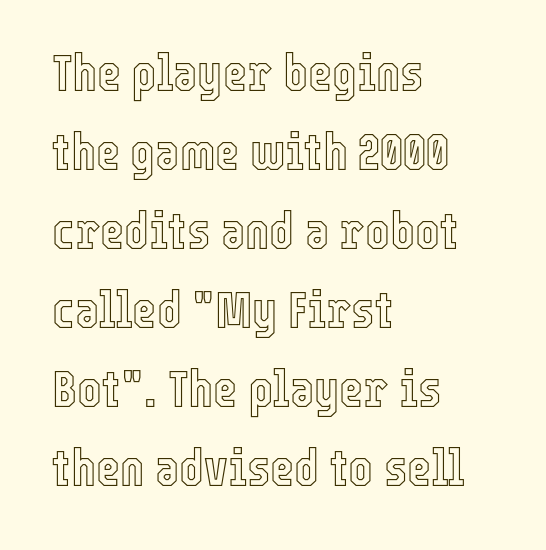
{"italic": "no", "width": "condensed", "x_height": "medium", "monospaced": "no", "underline": "no", "align": "left", "line_spacing": "normal", "line_spacing_ratio": 1.52, "letter_spacing": "normal", "letter_spacing_em": 0.0, "glyph_px": 52}
